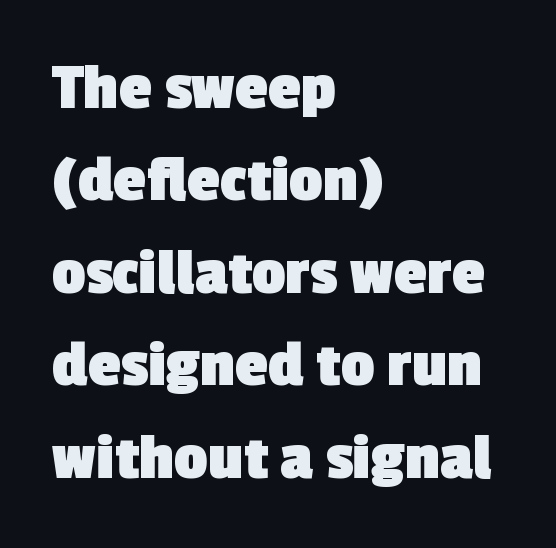
The image shows 66 px heavy sans-serif type; set left-aligned, normal line spacing (1.4x), normal letter spacing, not underlined; a medium x-height.
